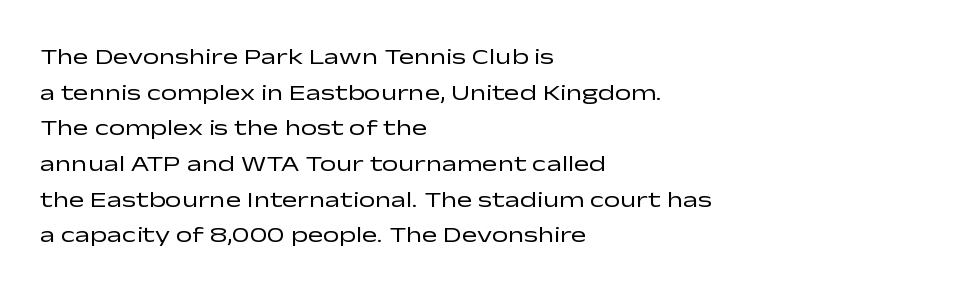
Q: Is the text bold? A: No.
Q: Is the text italic (slanted)? A: No, it is upright.
Q: Is the text underlined? A: No.
Q: How is the paragraph aligned? A: Left-aligned.
Q: Is the spacing between letters normal or unusually wide? A: Normal.
Q: Is the spacing between lines tight, normal or loose? A: Normal.
